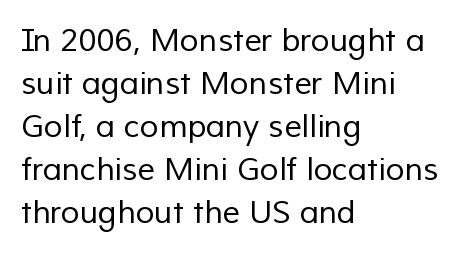
Note: no serifs on the glyphs. Does the leading feel generous? No, just average. Each row of text sits above clean, open space. The rag falls on the right side of this text block. The typeface has the unassuming heft of standard copy or less.
